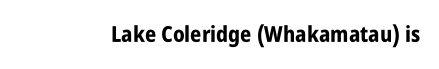
The image shows 22 px bold type, upright; set normal letter spacing, not underlined.
